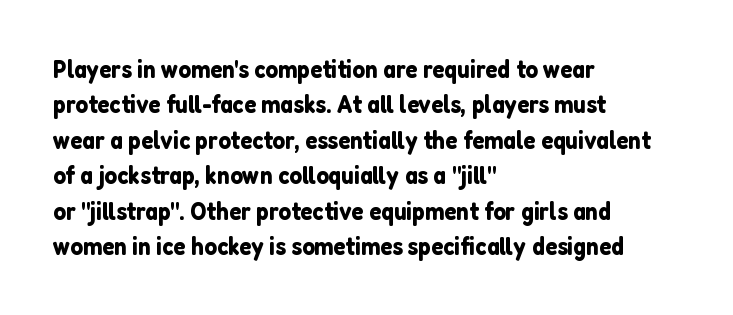
{"italic": "no", "underline": "no", "align": "left", "line_spacing": "normal", "line_spacing_ratio": 1.42, "letter_spacing": "normal", "letter_spacing_em": 0.0, "glyph_px": 25}
